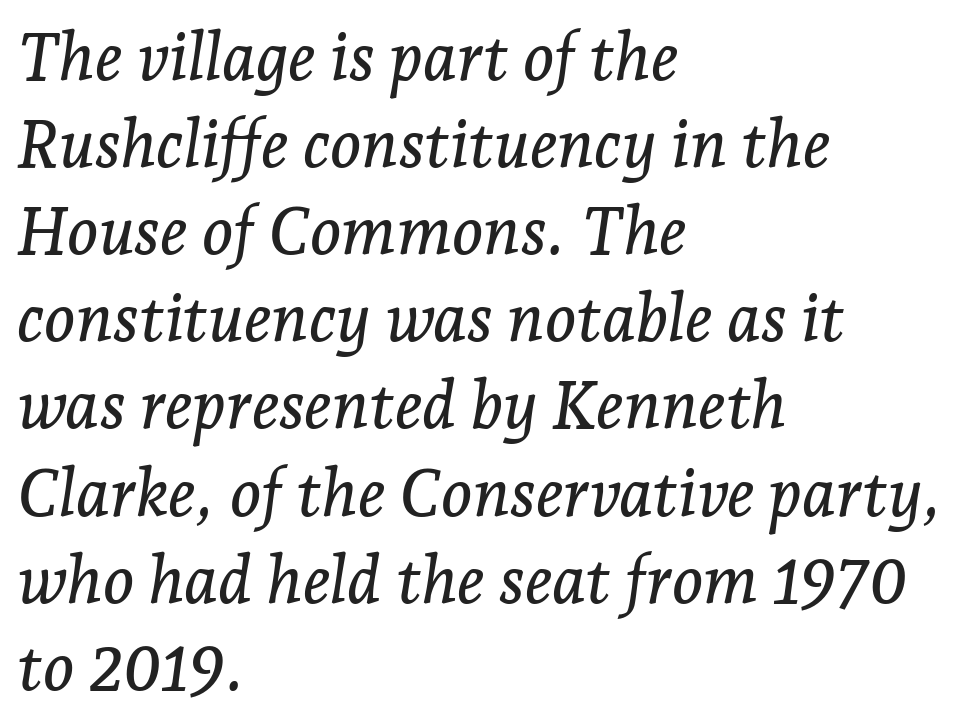
Q: Is the text italic (slanted)? A: Yes, it leans right by about 7 degrees.
Q: Is the typeface a serif or a sans-serif typeface? A: Serif.
Q: Is the text underlined? A: No.
Q: How is the paragraph aligned? A: Left-aligned.
Q: Is the spacing between letters normal or unusually wide? A: Normal.
Q: Is the spacing between lines tight, normal or loose? A: Normal.
Q: Width (condensed, normal, or wide)? A: Normal.
Q: Stroke contrast? A: Low.
Q: x-height? A: Medium.
Q: Monospaced? A: No.
